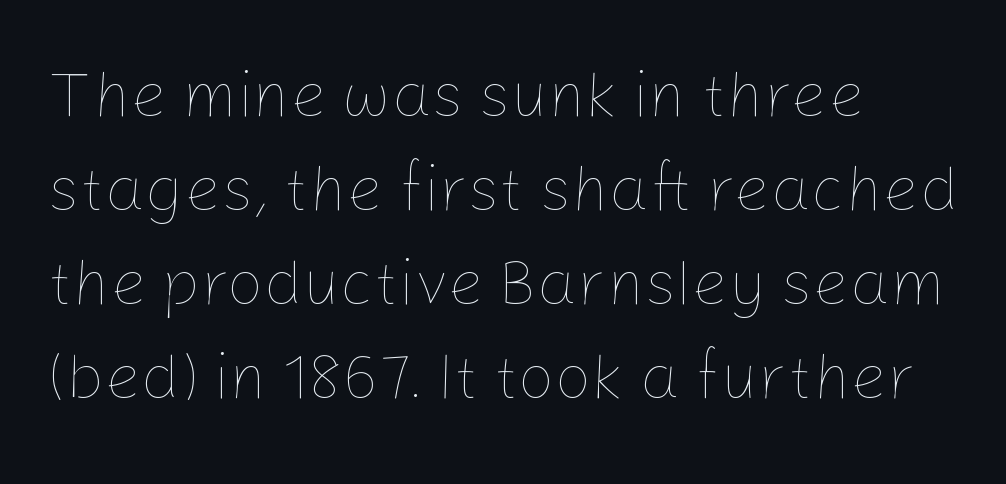
{"italic": "no", "bold": "no", "weight": "thin", "width": "normal", "stroke_contrast": "low", "x_height": "medium", "monospaced": "no", "underline": "no", "align": "left", "line_spacing": "normal", "line_spacing_ratio": 1.47, "letter_spacing": "normal", "letter_spacing_em": 0.0, "glyph_px": 64}
